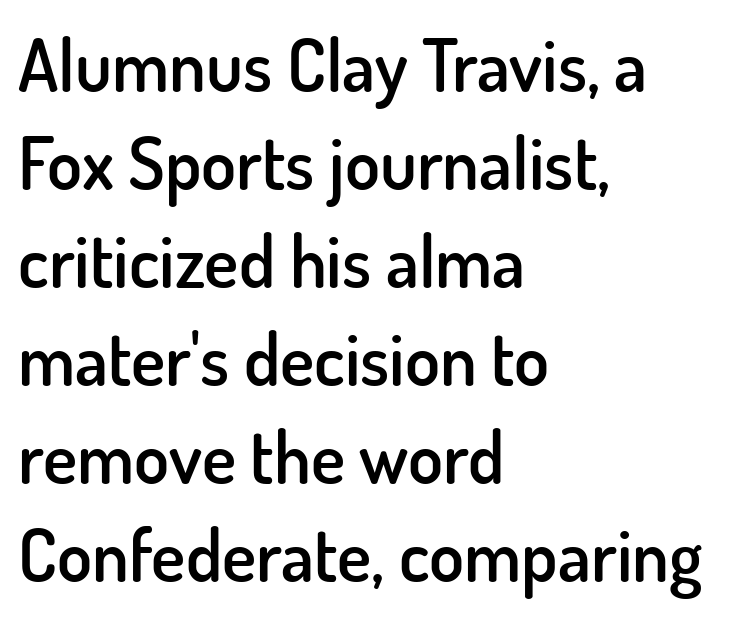
The image shows 72 px semibold sans-serif type, upright; set left-aligned, normal line spacing (1.36x), normal letter spacing, not underlined; low stroke contrast and a small x-height.
